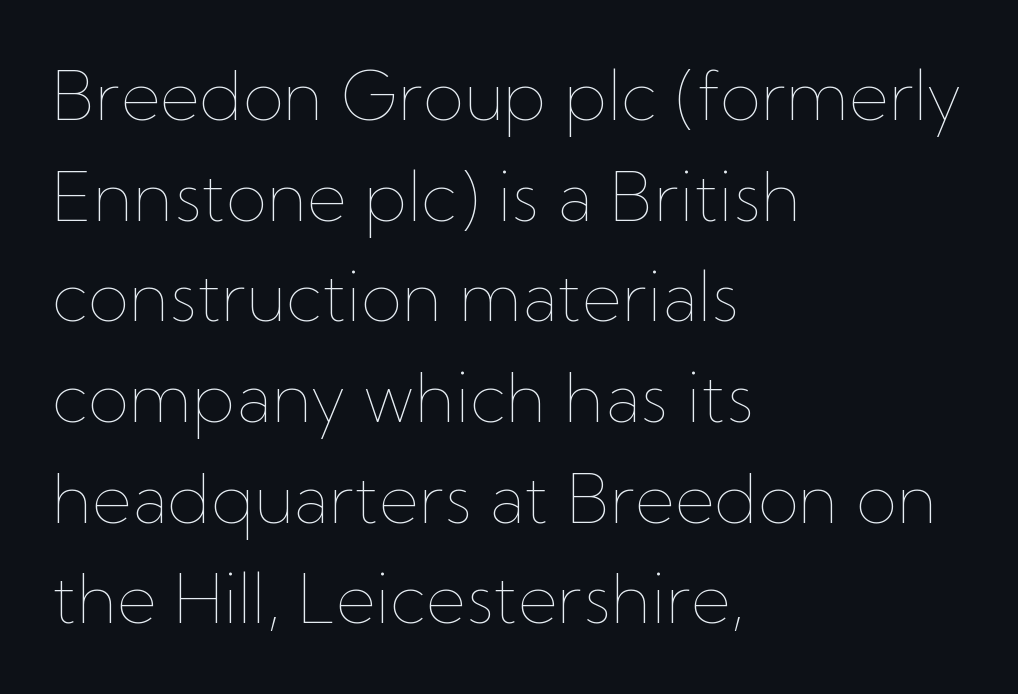
The image shows 68 px thin type, upright; set left-aligned, normal line spacing (1.48x), normal letter spacing, not underlined; low stroke contrast and a medium x-height.
